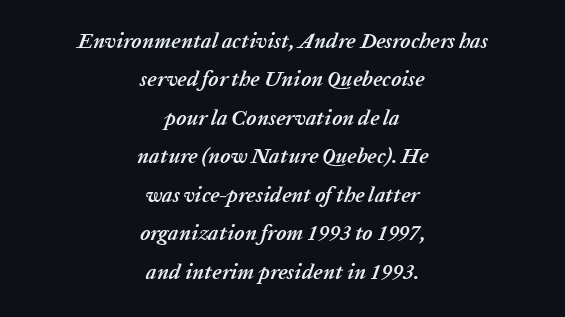
{"italic": "yes", "lean": "right", "slant_degrees": 20, "bold": "yes", "underline": "no", "align": "center", "line_spacing_ratio": 1.83, "letter_spacing": "normal", "letter_spacing_em": 0.0, "glyph_px": 21}
